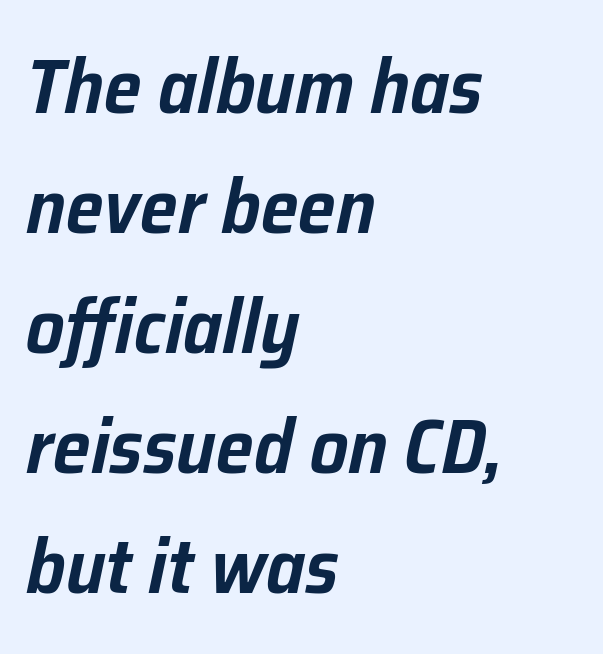
{"italic": "yes", "lean": "right", "slant_degrees": 12, "width": "normal", "stroke_contrast": "low", "x_height": "medium", "monospaced": "no", "underline": "no", "align": "left", "line_spacing": "normal", "line_spacing_ratio": 1.58, "letter_spacing": "normal", "letter_spacing_em": 0.0, "glyph_px": 76}
